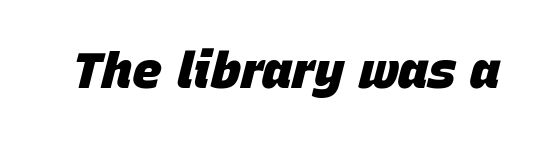
Q: Is the text bold? A: Yes.
Q: Is the text italic (slanted)? A: Yes, it leans right by about 15 degrees.
Q: Is the text underlined? A: No.
Q: Is the spacing between letters normal or unusually wide? A: Normal.
Q: Width (condensed, normal, or wide)? A: Normal.
Q: Stroke contrast? A: Low.
Q: x-height? A: Large.
Q: Monospaced? A: No.
